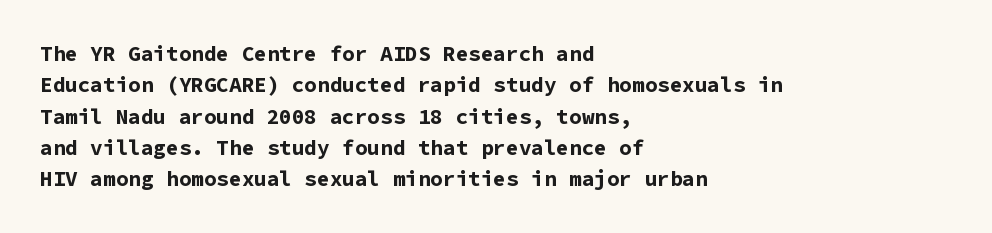
The image shows 21 px bold type, upright; set left-aligned, normal line spacing (1.49x), normal letter spacing, not underlined.
